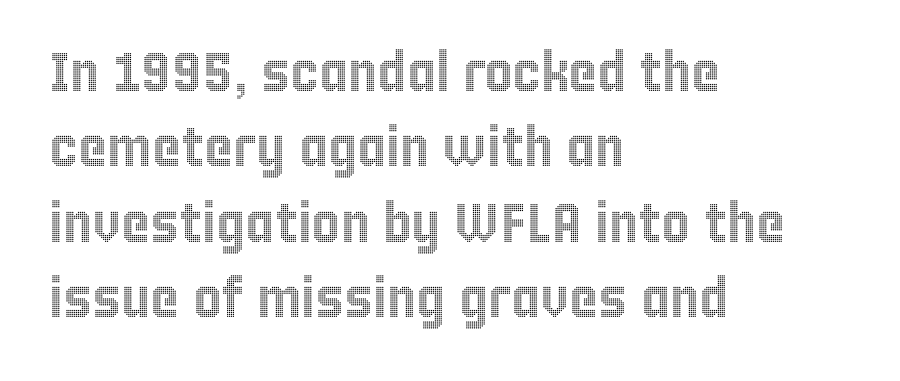
The image shows 55 px condensed type, upright; set left-aligned, normal line spacing (1.37x), normal letter spacing, not underlined; a large x-height.
